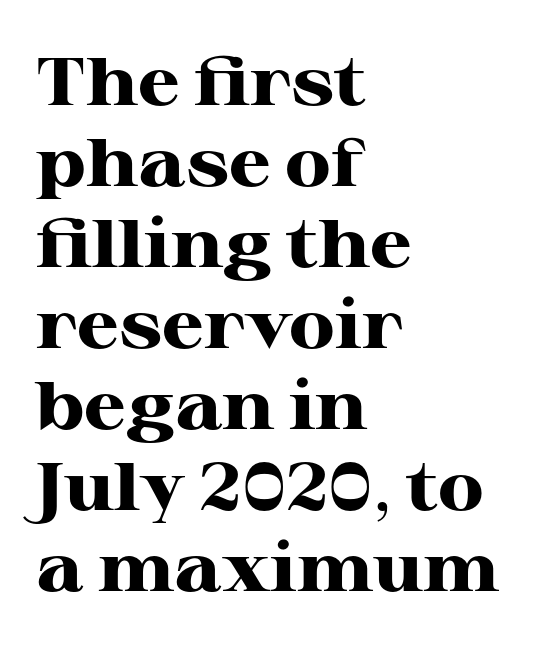
The image shows 67 px heavy, wide serif type, upright; set left-aligned, line spacing 1.21x, normal letter spacing, not underlined; high stroke contrast and a medium x-height.
